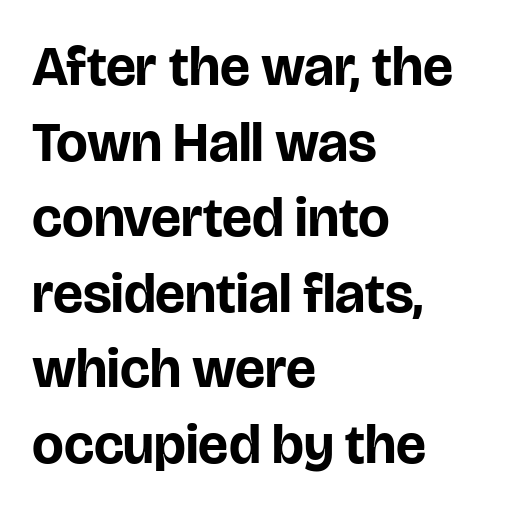
{"serif": "no", "italic": "no", "bold": "yes", "weight": "bold", "width": "normal", "stroke_contrast": "low", "x_height": "large", "monospaced": "no", "underline": "no", "align": "left", "line_spacing": "normal", "line_spacing_ratio": 1.35, "letter_spacing": "normal", "letter_spacing_em": 0.0, "glyph_px": 56}
